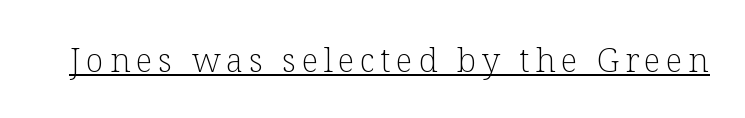
The image shows 33 px light serif type, upright; set underlined; low stroke contrast and a medium x-height.
